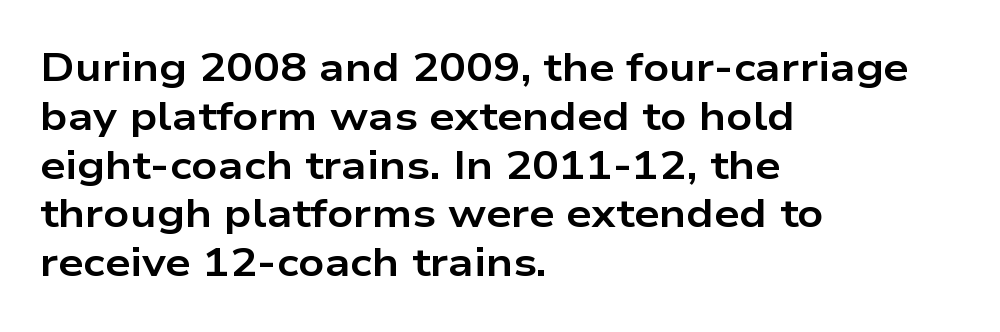
The image shows 40 px bold, wide sans-serif type, upright; set left-aligned, line spacing 1.22x, normal letter spacing, not underlined; low stroke contrast and a medium x-height.
